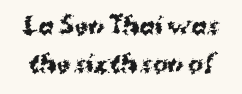
{"bold": "yes", "underline": "no", "line_spacing": "normal", "line_spacing_ratio": 1.65, "letter_spacing": "normal", "letter_spacing_em": 0.0, "glyph_px": 23}
